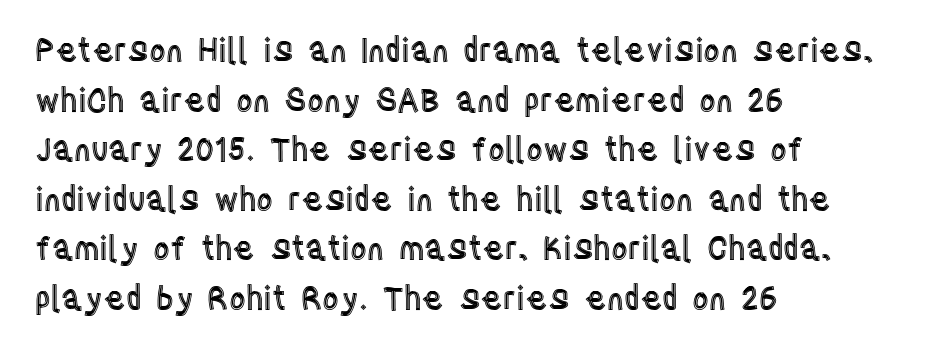
Q: Is the text italic (slanted)? A: No, it is upright.
Q: Is the text underlined? A: No.
Q: How is the paragraph aligned? A: Left-aligned.
Q: Is the spacing between letters normal or unusually wide? A: Normal.
Q: Is the spacing between lines tight, normal or loose? A: Normal.
Q: Width (condensed, normal, or wide)? A: Condensed.
Q: x-height? A: Large.
Q: Monospaced? A: No.
